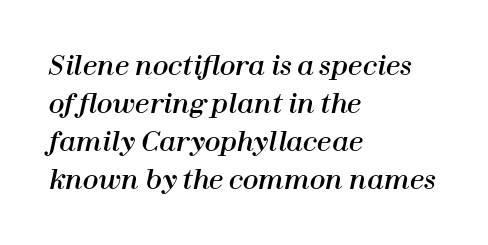
The image shows 26 px text type, italic (leaning right); set left-aligned, normal line spacing (1.46x), normal letter spacing, not underlined.
